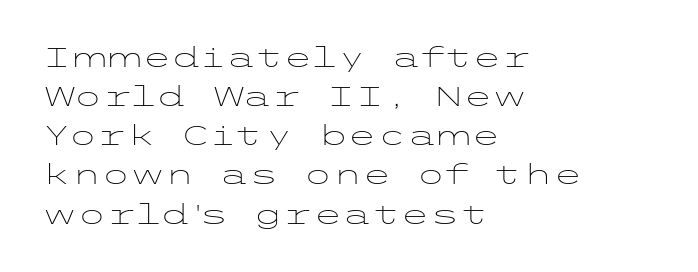
The image shows 27 px text type, upright; set left-aligned, normal line spacing (1.45x), normal letter spacing, not underlined.
